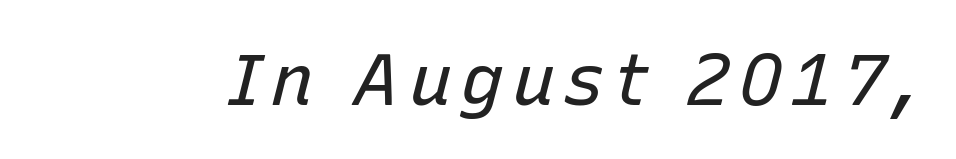
The image shows 72 px regular-weight type, italic (leaning right); set not underlined; low stroke contrast and a medium x-height.
